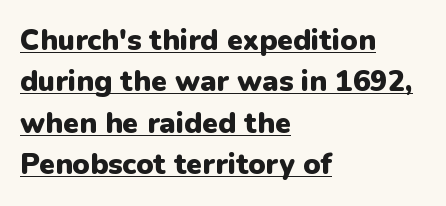
{"serif": "no", "italic": "no", "bold": "yes", "weight": "heavy", "width": "normal", "stroke_contrast": "low", "x_height": "medium", "monospaced": "no", "underline": "yes", "align": "left", "line_spacing": "normal", "line_spacing_ratio": 1.43, "letter_spacing": "normal", "letter_spacing_em": 0.0, "glyph_px": 29}
